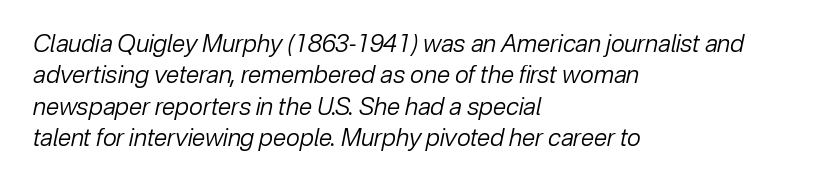
Horizontally, the lines are justified to the leading edge only. The typeface has the unassuming heft of standard copy or less. Is there much room between lines? A standard amount, neither cramped nor airy. Notice how the stems are inclined rather than vertical — that's the hallmark of italics. Honestly, the letter spacing is just normal — you wouldn't notice it. Quick note: underline off.
